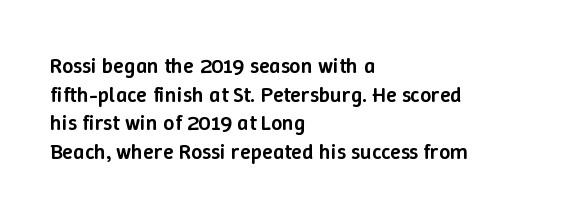
Between one letter and the next there's only the usual sliver of space. Firm but not heavy-handed strokes: this text is semibold. No italicization has been applied; the sample stays upright. Each line starts at the same left margin while the right side varies. Notice how descenders clear the ascenders below comfortably — that's standard leading.
